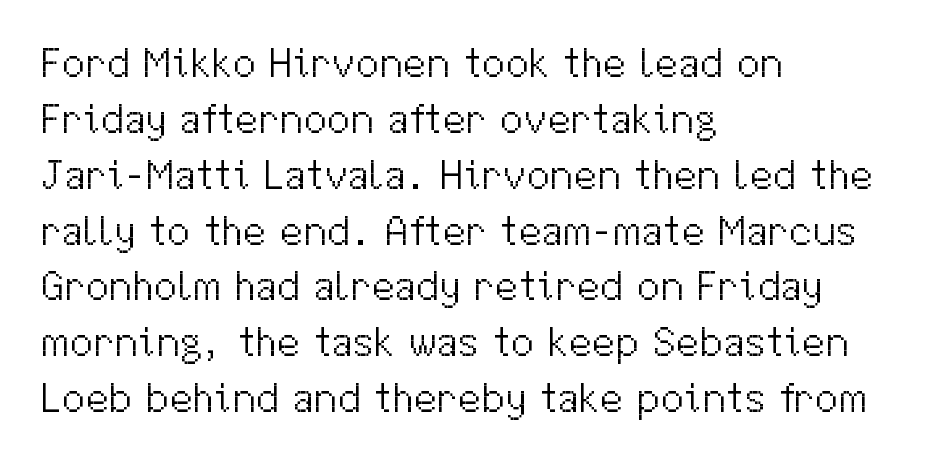
{"serif": "no", "italic": "no", "bold": "no", "weight": "light", "width": "normal", "stroke_contrast": "medium", "x_height": "medium", "monospaced": "no", "underline": "no", "align": "left", "line_spacing": "normal", "line_spacing_ratio": 1.33, "letter_spacing": "normal", "letter_spacing_em": 0.0, "glyph_px": 42}
